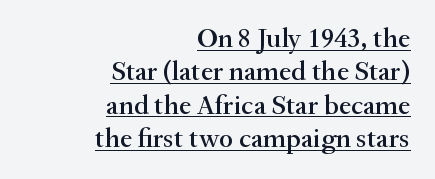
Words appear dense and cohesive because spacing is normal. This is serif lettering, the kind often seen in printed books. A typesetter would mark this as roman, not italic. Every word sits above its own underline. Looks like regular typesetting: each glyph gets only the width it needs.
